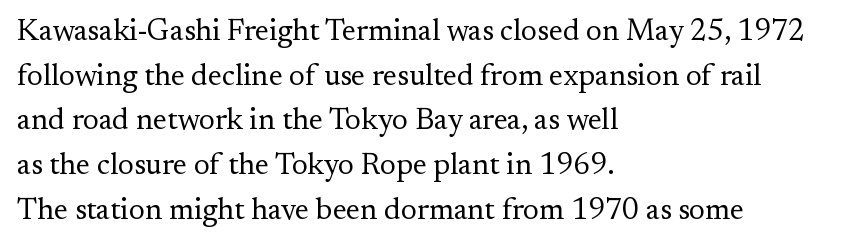
Q: Is the text bold? A: No.
Q: Is the text italic (slanted)? A: No, it is upright.
Q: Is the typeface a serif or a sans-serif typeface? A: Serif.
Q: Is the text underlined? A: No.
Q: How is the paragraph aligned? A: Left-aligned.
Q: Is the spacing between letters normal or unusually wide? A: Normal.
Q: Is the spacing between lines tight, normal or loose? A: Normal.
Q: Width (condensed, normal, or wide)? A: Normal.
Q: Stroke contrast? A: Medium.
Q: x-height? A: Small.
Q: Monospaced? A: No.
